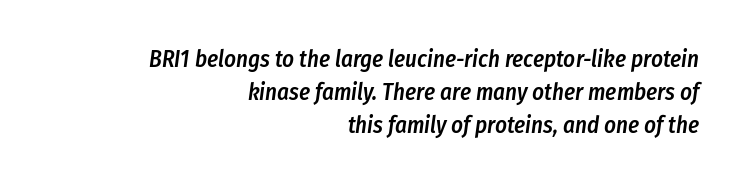
{"italic": "yes", "lean": "right", "slant_degrees": 8, "bold": "semi", "underline": "no", "align": "right", "line_spacing": "normal", "line_spacing_ratio": 1.44, "letter_spacing": "normal", "letter_spacing_em": 0.0, "glyph_px": 23}
